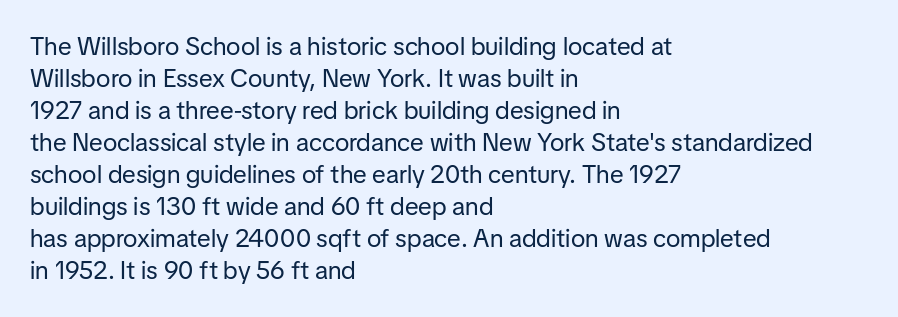
{"italic": "no", "bold": "no", "underline": "no", "align": "left", "line_spacing": "normal", "line_spacing_ratio": 1.28, "letter_spacing": "normal", "letter_spacing_em": 0.0, "glyph_px": 25}
